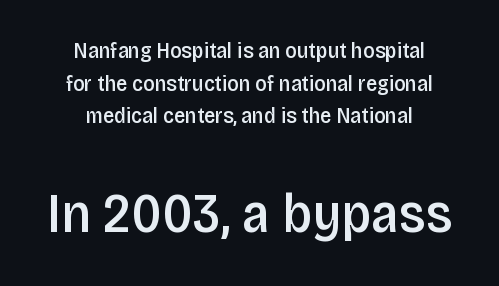
In this sample the second text group is rendered at the bigger scale. Is the type bold? Partly — it's a semibold, heavier than regular but not fully bold. The space directly below the letters is spotless. Horizontal alignment here is central, giving a formal, balanced look.
